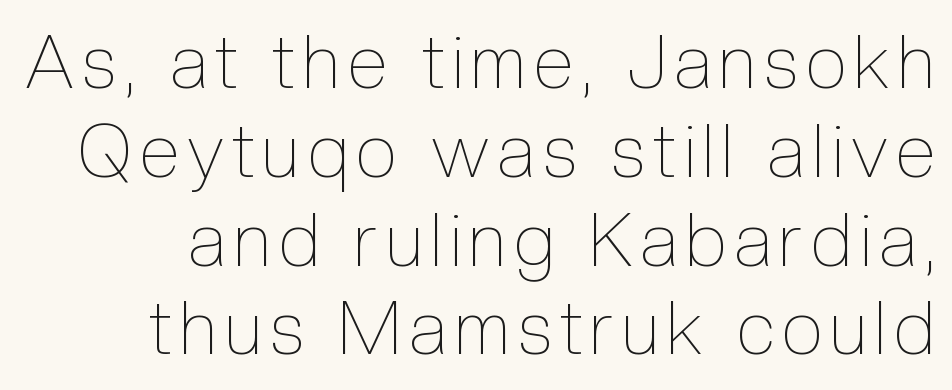
{"italic": "no", "bold": "no", "weight": "thin", "width": "condensed", "x_height": "medium", "monospaced": "no", "underline": "no", "line_spacing_ratio": 1.2, "glyph_px": 74}
